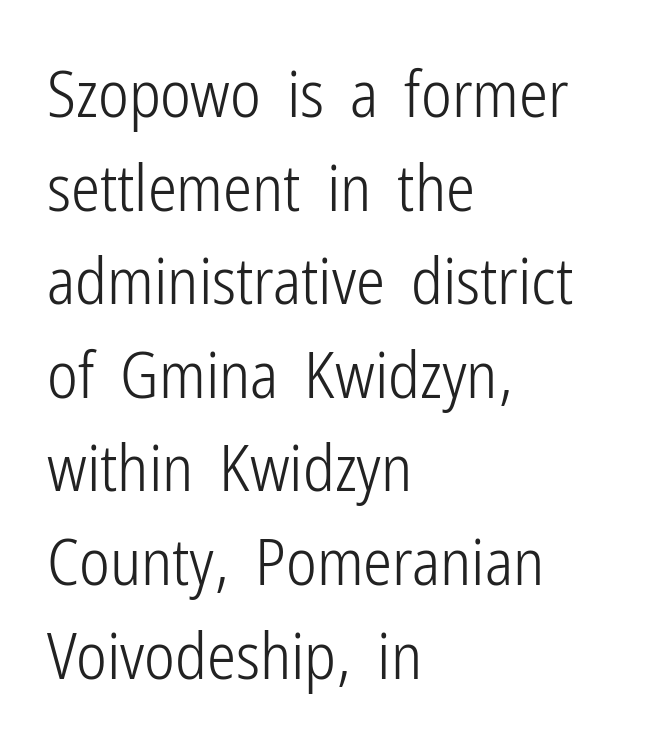
Q: Is the text bold? A: No.
Q: Is the text italic (slanted)? A: No, it is upright.
Q: Is the typeface a serif or a sans-serif typeface? A: Sans-serif.
Q: Is the text underlined? A: No.
Q: How is the paragraph aligned? A: Left-aligned.
Q: Is the spacing between letters normal or unusually wide? A: Normal.
Q: Is the spacing between lines tight, normal or loose? A: Normal.
Q: Width (condensed, normal, or wide)? A: Condensed.
Q: Stroke contrast? A: Low.
Q: x-height? A: Medium.
Q: Monospaced? A: No.
